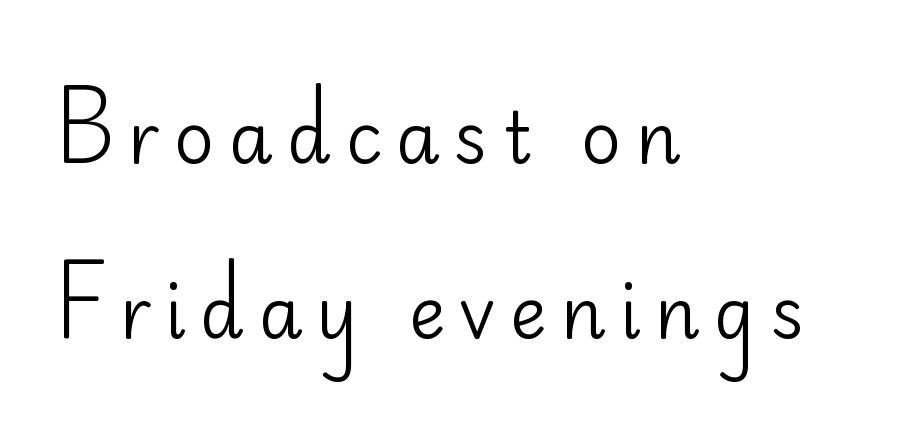
{"serif": "no", "italic": "no", "bold": "no", "weight": "regular", "width": "normal", "stroke_contrast": "low", "x_height": "small", "monospaced": "no", "underline": "no", "align": "left", "line_spacing": "loose", "line_spacing_ratio": 2.46, "glyph_px": 71}
